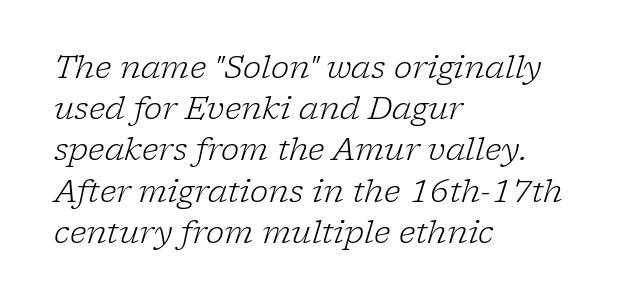
Q: Is the text bold? A: No.
Q: Is the text italic (slanted)? A: Yes, it leans right by about 17 degrees.
Q: Is the typeface a serif or a sans-serif typeface? A: Serif.
Q: Is the text underlined? A: No.
Q: How is the paragraph aligned? A: Left-aligned.
Q: Is the spacing between letters normal or unusually wide? A: Normal.
Q: Is the spacing between lines tight, normal or loose? A: Normal.
Q: Width (condensed, normal, or wide)? A: Normal.
Q: Stroke contrast? A: Low.
Q: x-height? A: Medium.
Q: Monospaced? A: No.
